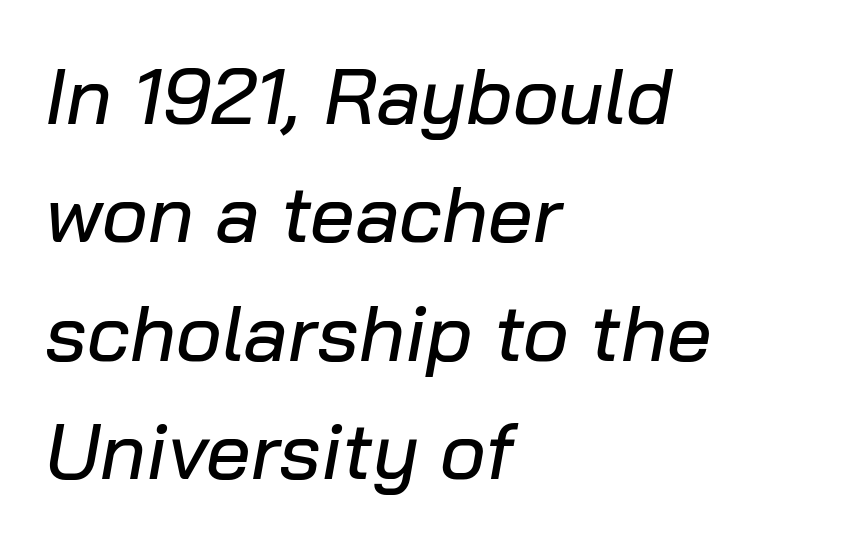
The image shows 79 px text type, italic (leaning right); set left-aligned, normal line spacing (1.5x), normal letter spacing, not underlined; low stroke contrast and a medium x-height.
